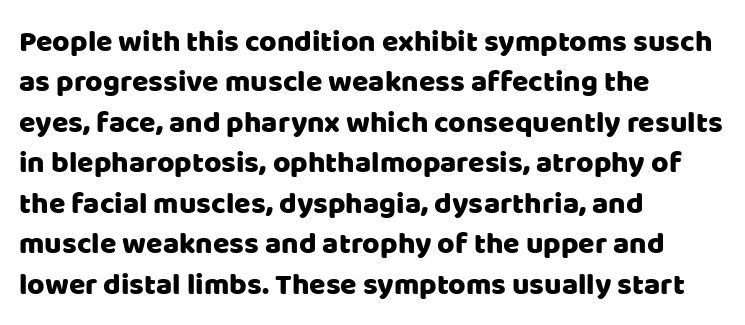
{"serif": "no", "italic": "no", "width": "normal", "stroke_contrast": "low", "x_height": "large", "monospaced": "no", "underline": "no", "align": "left", "line_spacing": "normal", "line_spacing_ratio": 1.35, "letter_spacing": "normal", "letter_spacing_em": 0.0, "glyph_px": 30}
